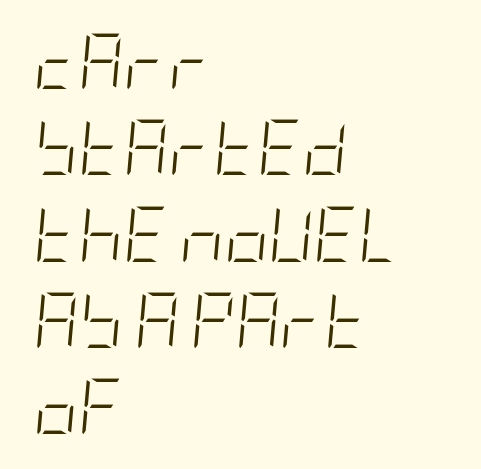
The image shows 55 px light, condensed type, italic (leaning right); set left-aligned, normal line spacing (1.57x), normal letter spacing, not underlined; low stroke contrast and a large x-height.
